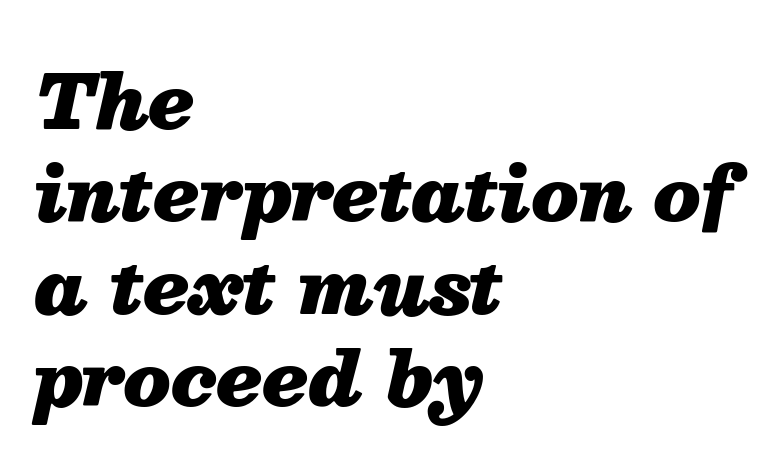
Leftover space on each line is placed entirely after the last word. The designer left line spacing at the default. The passage shown has conventional tracking throughout. The face used here is proportionally spaced, like ordinary book or web type. Quick note: italic. Underline: absent.
